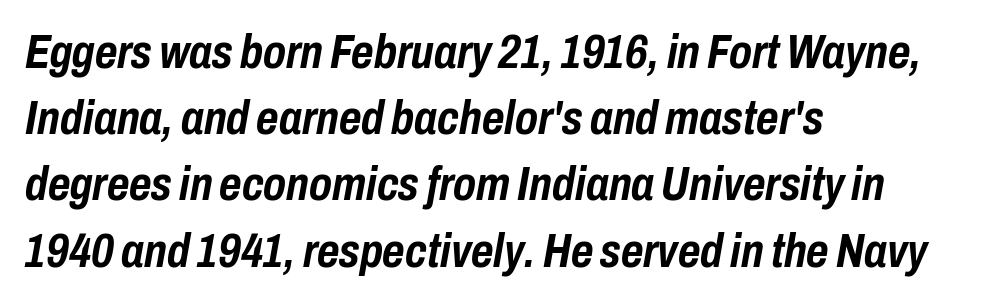
{"italic": "yes", "lean": "right", "slant_degrees": 10, "bold": "yes", "weight": "semibold", "width": "condensed", "stroke_contrast": "low", "x_height": "medium", "monospaced": "no", "underline": "no", "align": "left", "line_spacing": "normal", "line_spacing_ratio": 1.38, "letter_spacing": "normal", "letter_spacing_em": 0.0, "glyph_px": 48}
